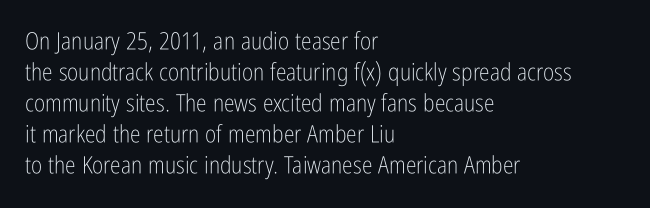
Q: Is the text bold? A: No.
Q: Is the text italic (slanted)? A: No, it is upright.
Q: Is the text underlined? A: No.
Q: How is the paragraph aligned? A: Left-aligned.
Q: Is the spacing between letters normal or unusually wide? A: Normal.
Q: Is the spacing between lines tight, normal or loose? A: Normal.
